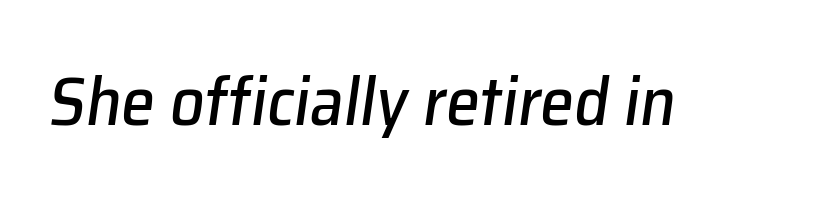
{"italic": "yes", "lean": "right", "slant_degrees": 8, "width": "normal", "stroke_contrast": "low", "x_height": "medium", "monospaced": "no", "underline": "no", "letter_spacing": "normal", "letter_spacing_em": 0.0, "glyph_px": 68}
